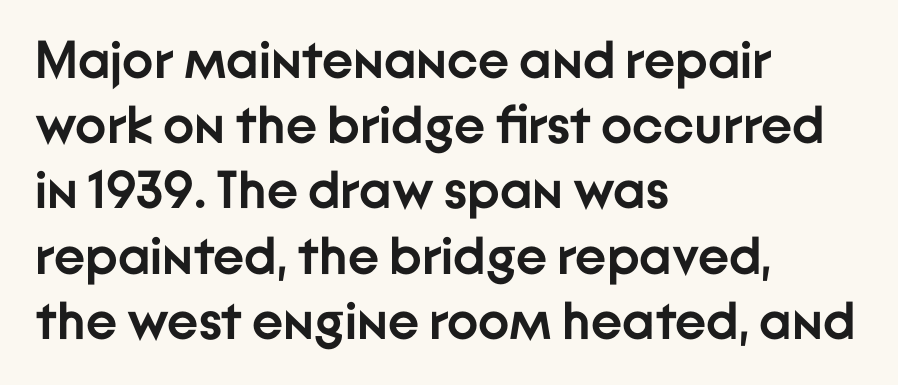
The image shows 53 px semibold sans-serif type, upright; set left-aligned, line spacing 1.23x, normal letter spacing, not underlined; low stroke contrast and a medium x-height.
